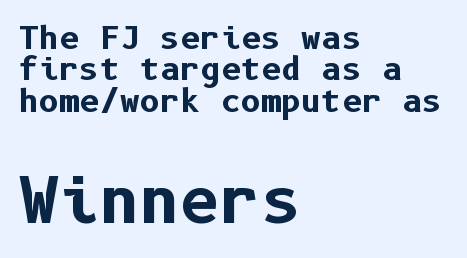
{"serif": "no", "italic": "no", "bold": "yes", "weight": "bold", "width": "normal", "stroke_contrast": "low", "x_height": "medium", "underline": "no", "align": "left", "line_spacing": "tight", "line_spacing_ratio": 1.01, "letter_spacing": "normal", "letter_spacing_em": 0.0, "larger_block": "second", "size_ratio": 2.0, "glyph_px": 62}
